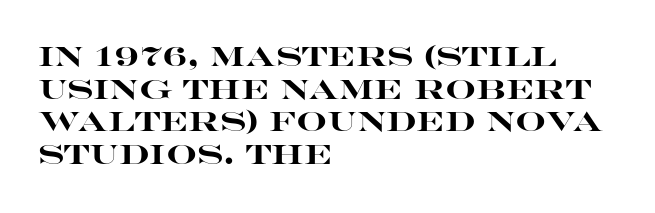
The image shows 27 px bold type, upright; set left-aligned, line spacing 1.21x, normal letter spacing, not underlined.
